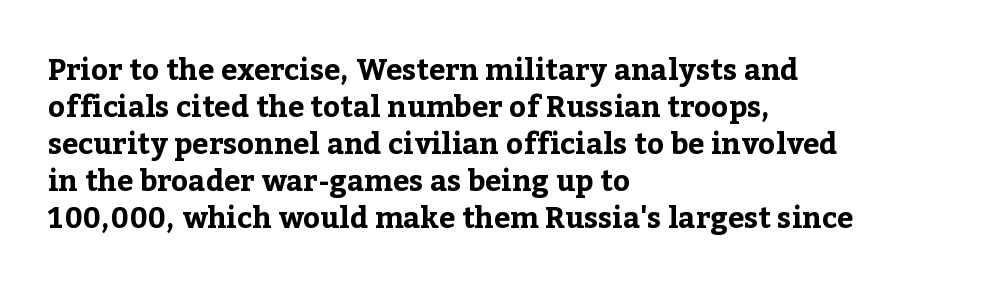
Set as a true bold cut, around the 700 mark. The line texture is even and compact thanks to regular tracking. If you drew a ruler down the left edge, every line would touch it. Each letter keeps its own natural width here, so spacing adapts to shape.
